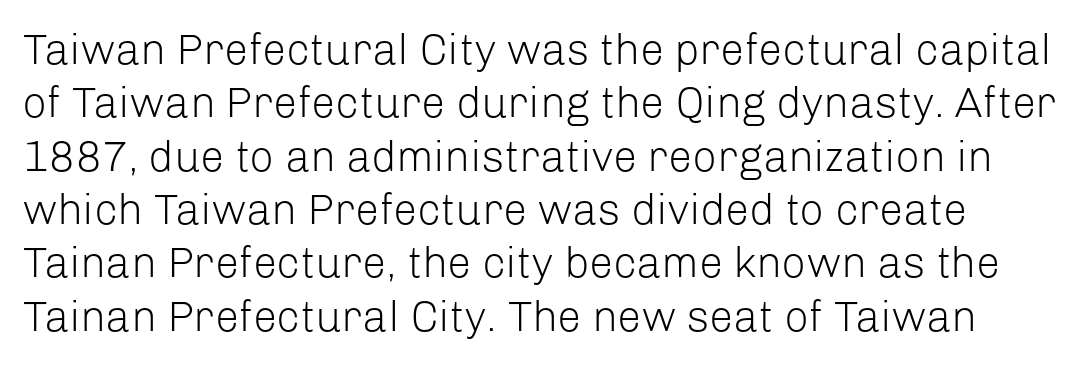
{"serif": "no", "italic": "no", "bold": "no", "weight": "light", "width": "normal", "stroke_contrast": "low", "x_height": "medium", "monospaced": "no", "underline": "no", "line_spacing_ratio": 1.24, "letter_spacing": "normal", "letter_spacing_em": 0.0, "glyph_px": 43}
